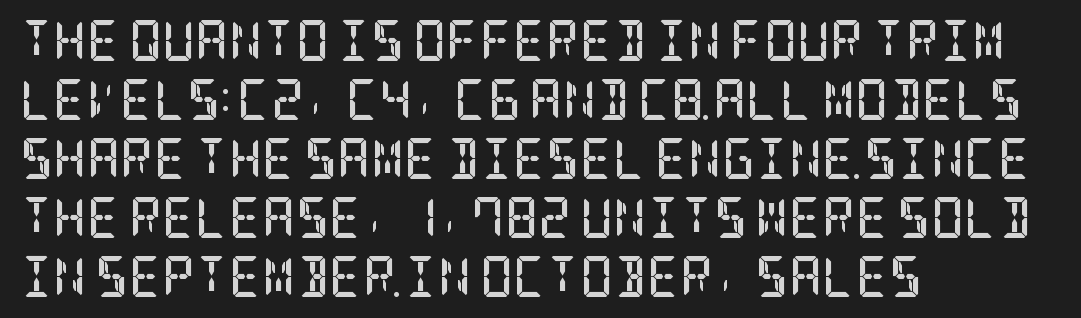
{"serif": "yes", "italic": "no", "bold": "yes", "weight": "semibold", "width": "condensed", "stroke_contrast": "low", "x_height": "large", "underline": "no", "align": "left", "line_spacing": "normal", "line_spacing_ratio": 1.44, "letter_spacing": "normal", "letter_spacing_em": 0.0, "glyph_px": 41}
